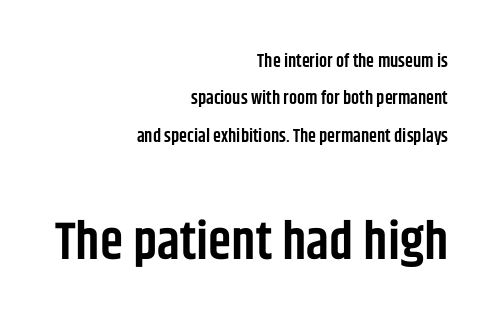
These words are printed semibold, heavier than regular yet not bold. The space between consecutive lines is lavish. These lines were composed using upright roman letters. In terms of letterspacing, this is plain default setting. No feet cap the strokes, marking this as sans-serif type.
